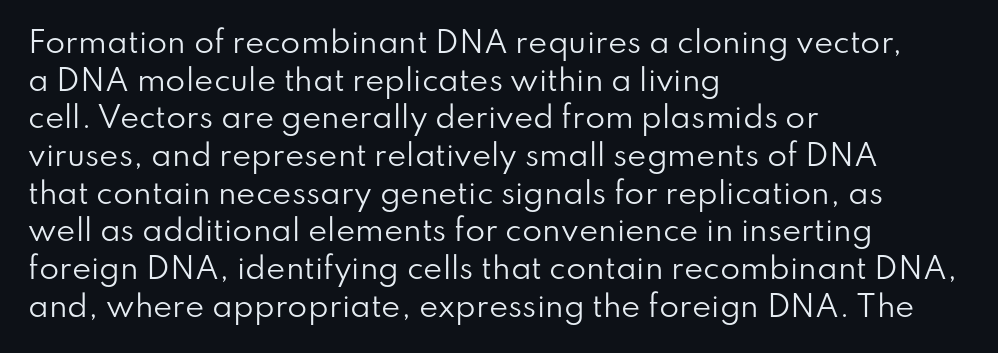
{"serif": "no", "italic": "no", "bold": "no", "weight": "regular", "width": "normal", "stroke_contrast": "low", "x_height": "small", "monospaced": "no", "underline": "no", "align": "left", "line_spacing": "normal", "line_spacing_ratio": 1.3, "letter_spacing": "normal", "letter_spacing_em": 0.0, "glyph_px": 29}
